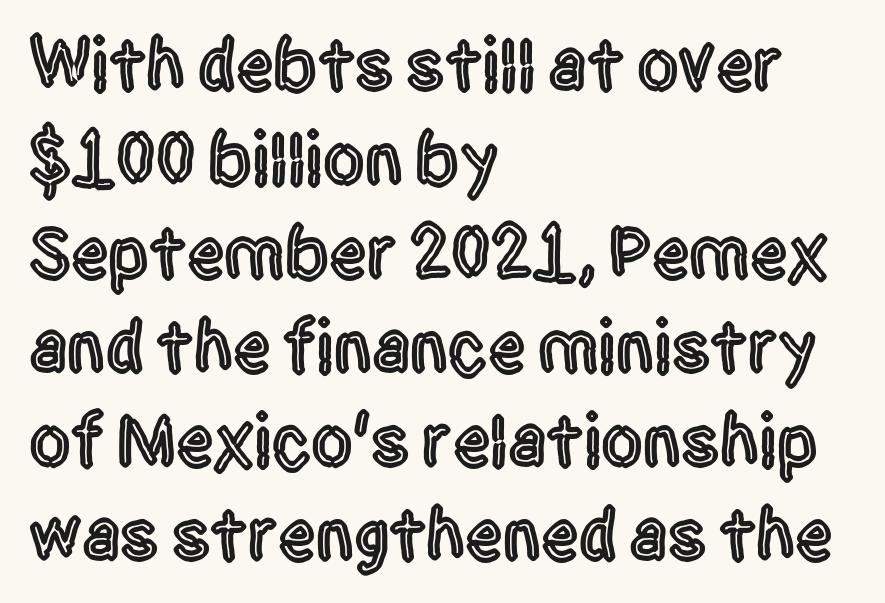
The line-height multiplier appears to be the usual default. Here the designer chose a conventional face with non-uniform glyph widths. The rendering anchors every line to the left-hand side. A clean baseline with only descenders dipping below it.
